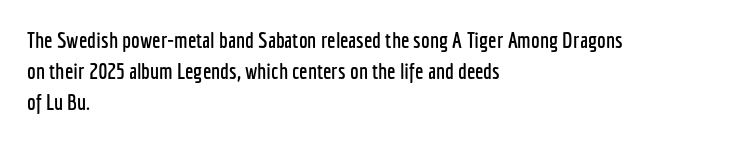
Q: Is the text italic (slanted)? A: No, it is upright.
Q: Is the text underlined? A: No.
Q: How is the paragraph aligned? A: Left-aligned.
Q: Is the spacing between letters normal or unusually wide? A: Normal.
Q: Is the spacing between lines tight, normal or loose? A: Normal.
